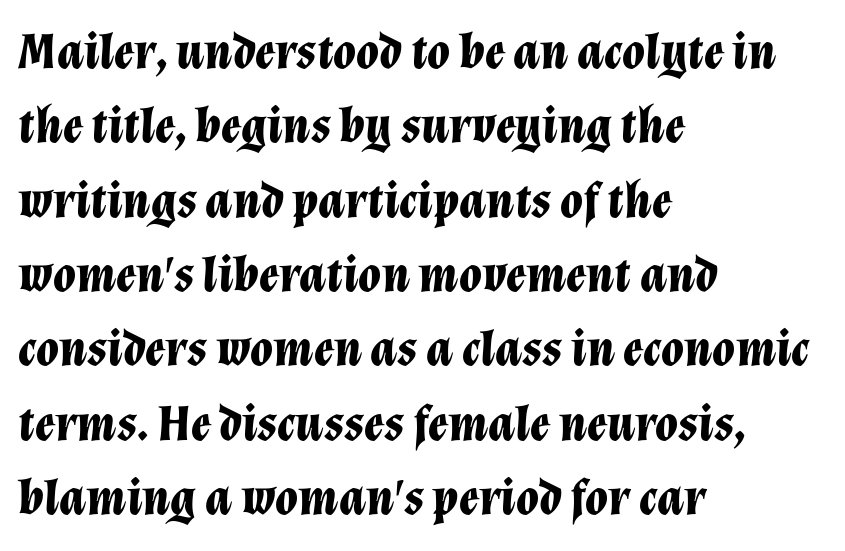
Q: Is the text bold? A: Yes.
Q: Is the text italic (slanted)? A: Yes, it leans right by about 12 degrees.
Q: Is the text underlined? A: No.
Q: How is the paragraph aligned? A: Left-aligned.
Q: Is the spacing between letters normal or unusually wide? A: Normal.
Q: Is the spacing between lines tight, normal or loose? A: Normal.
Q: Width (condensed, normal, or wide)? A: Normal.
Q: Stroke contrast? A: Low.
Q: x-height? A: Medium.
Q: Monospaced? A: No.
